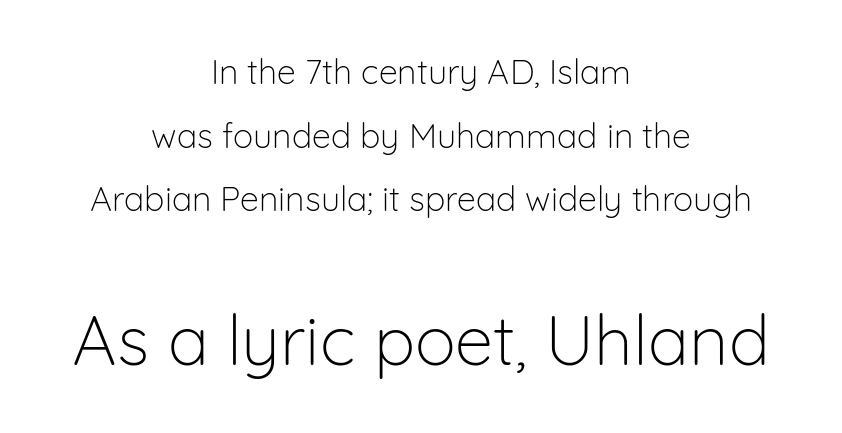
A clean baseline with only descenders dipping below it. The gaps between neighbouring characters are ordinary and unremarkable. Vertical strokes here are truly vertical. Nothing heavy about these letters — not bold at all.
